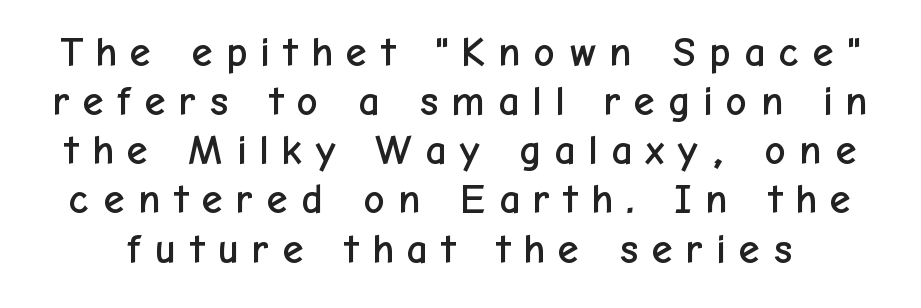
The letters carry no serifs — their stems end cleanly without finishing strokes. A clean baseline with only descenders dipping below it. You could only call the tracking loose — the letters float apart. Vertical strokes here are truly vertical. This sample has the flowing, uneven cadence of proportional lettering.
